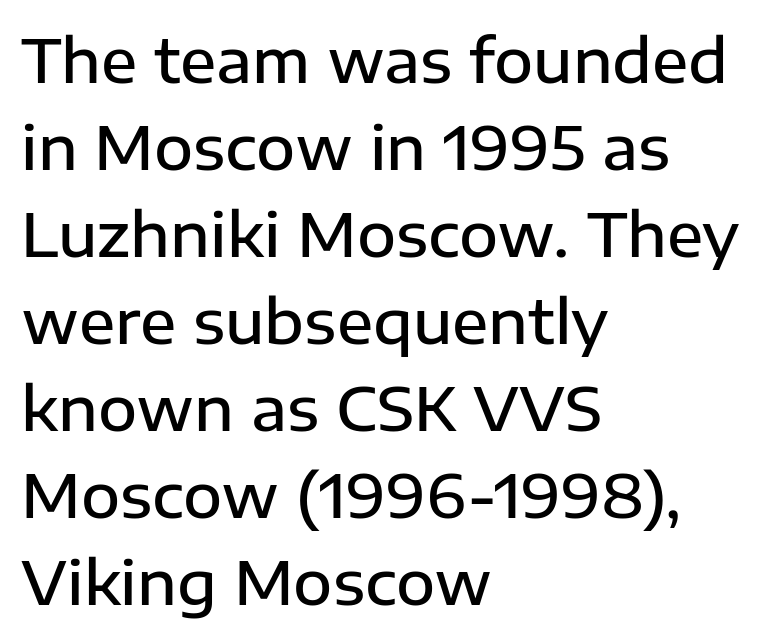
The image shows 60 px semibold sans-serif type, upright; set left-aligned, normal line spacing (1.45x), normal letter spacing, not underlined; low stroke contrast and a medium x-height.
